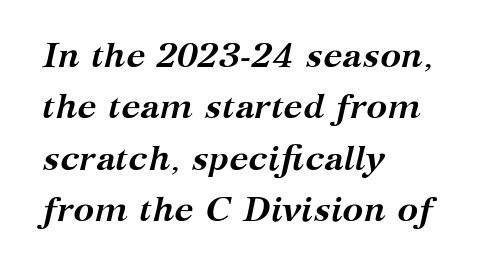
{"serif": "yes", "italic": "yes", "lean": "right", "slant_degrees": 12, "bold": "yes", "weight": "semibold", "width": "normal", "stroke_contrast": "medium", "x_height": "medium", "monospaced": "no", "underline": "no", "align": "left", "line_spacing": "normal", "line_spacing_ratio": 1.47, "letter_spacing": "normal", "letter_spacing_em": 0.0, "glyph_px": 35}
